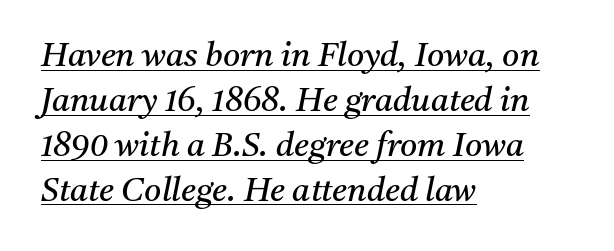
Each stroke keeps to a modest, everyday thickness or less. Does the type have serifs? Yes, each stem ends in a small foot. Looks like someone drew a line under every word here. The letterforms sit shoulder to shoulder at normal distance. It's the slanting kind of type. Varying glyph widths throughout — classic text-font behaviour.
